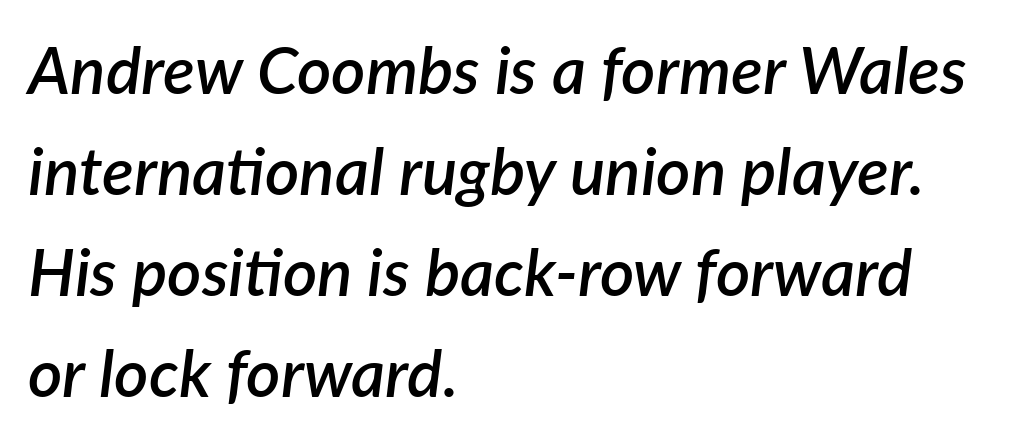
The image shows 66 px semibold type, italic (leaning right); set left-aligned, normal line spacing (1.53x), normal letter spacing, not underlined; low stroke contrast and a medium x-height.
